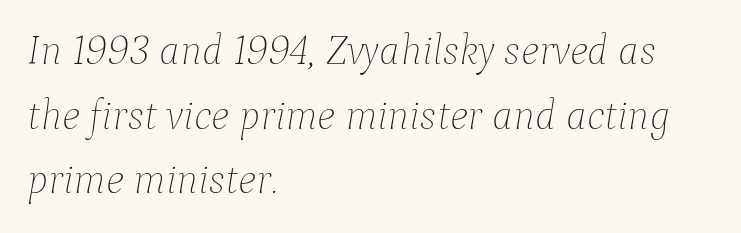
The image shows 42 px thin type, italic (leaning right); set left-aligned, normal line spacing (1.54x), normal letter spacing, not underlined; low stroke contrast and a medium x-height.
